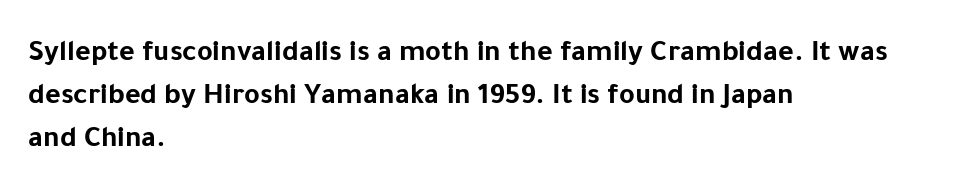
{"serif": "no", "italic": "no", "bold": "yes", "weight": "bold", "width": "normal", "stroke_contrast": "low", "x_height": "medium", "monospaced": "no", "underline": "no", "align": "left", "line_spacing": "normal", "line_spacing_ratio": 1.44, "letter_spacing": "normal", "letter_spacing_em": 0.0, "glyph_px": 30}
